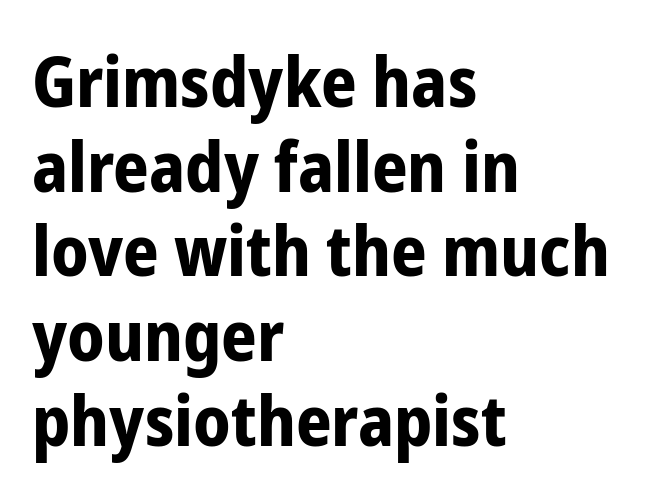
The image shows 70 px bold, condensed sans-serif type, upright; set left-aligned, line spacing 1.21x, normal letter spacing, not underlined; low stroke contrast and a medium x-height.
